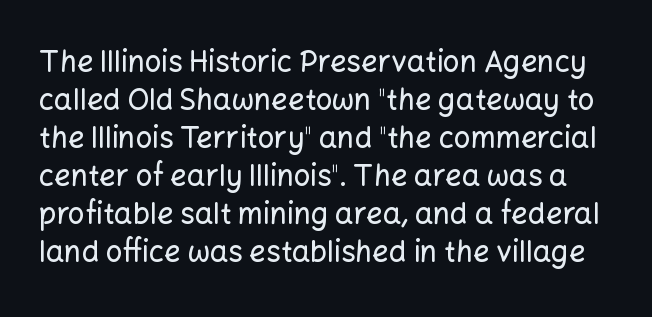
Descenders are the only things crossing below the line. This sample uses a sans-serif face. The horizontal fit of the characters is conventional and even. This sample keeps an unexceptional amount of space between lines.
